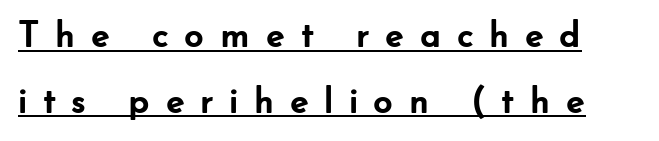
{"serif": "no", "italic": "no", "bold": "yes", "weight": "semibold", "width": "normal", "stroke_contrast": "low", "x_height": "small", "monospaced": "no", "underline": "yes", "line_spacing_ratio": 1.73, "letter_spacing": "wide", "letter_spacing_em": 0.39, "glyph_px": 38}
